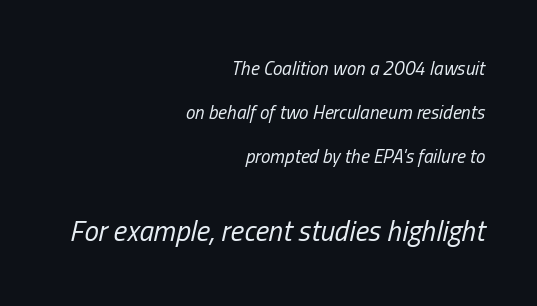
{"italic": "yes", "lean": "right", "slant_degrees": 13, "bold": "no", "weight": "regular", "width": "condensed", "stroke_contrast": "low", "x_height": "medium", "monospaced": "no", "underline": "no", "align": "right", "line_spacing": "loose", "line_spacing_ratio": 2.31, "letter_spacing": "normal", "letter_spacing_em": 0.0, "larger_block": "second", "size_ratio": 1.53, "glyph_px": 29}
